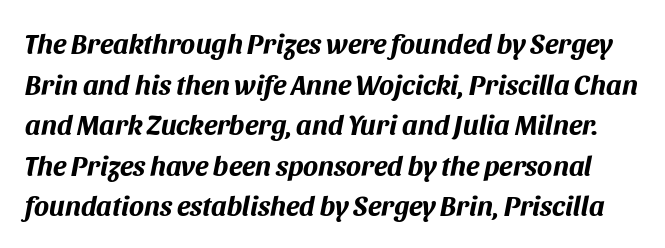
Q: Is the text bold? A: Yes.
Q: Is the text italic (slanted)? A: Yes, it leans right by about 11 degrees.
Q: Is the text underlined? A: No.
Q: Is the spacing between letters normal or unusually wide? A: Normal.
Q: Is the spacing between lines tight, normal or loose? A: Normal.
Q: Width (condensed, normal, or wide)? A: Normal.
Q: Stroke contrast? A: Medium.
Q: x-height? A: Large.
Q: Monospaced? A: No.
